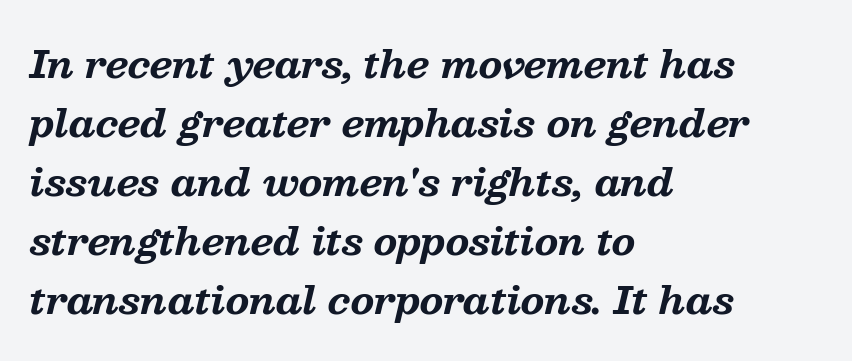
The image shows 38 px bold serif type, italic (leaning right); set left-aligned, normal line spacing (1.55x), normal letter spacing, not underlined; medium stroke contrast and a medium x-height.
